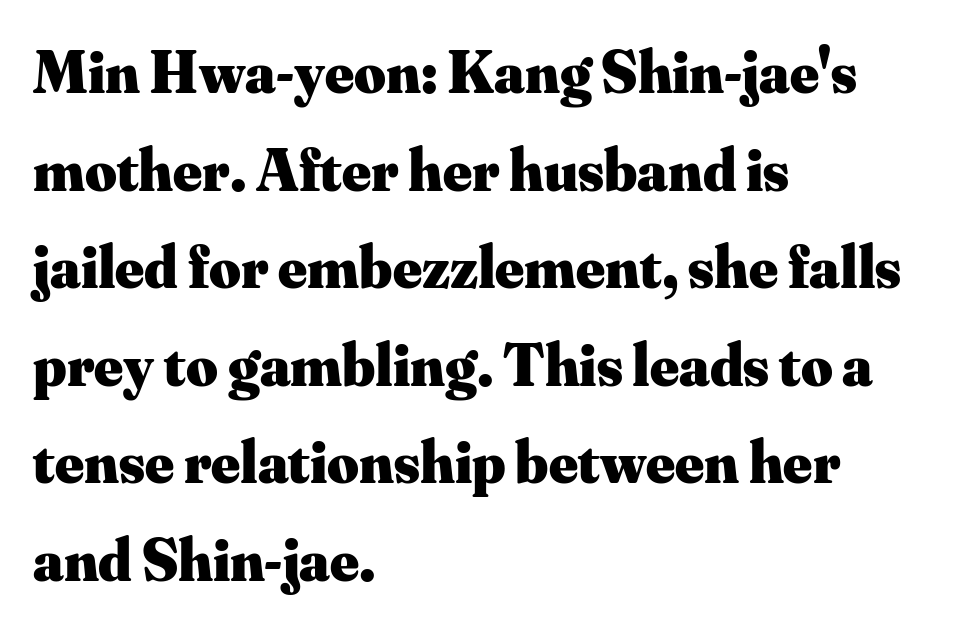
Q: Is the text bold? A: Yes.
Q: Is the text italic (slanted)? A: No, it is upright.
Q: Is the typeface a serif or a sans-serif typeface? A: Serif.
Q: Is the text underlined? A: No.
Q: How is the paragraph aligned? A: Left-aligned.
Q: Is the spacing between letters normal or unusually wide? A: Normal.
Q: Is the spacing between lines tight, normal or loose? A: Normal.
Q: Width (condensed, normal, or wide)? A: Normal.
Q: Stroke contrast? A: Medium.
Q: x-height? A: Small.
Q: Monospaced? A: No.
